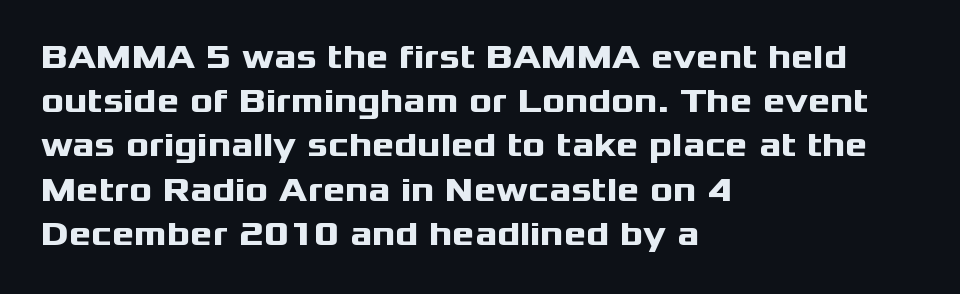
Summary of vertical rhythm: regular, with standard interline spacing. The letters carry no serifs — their stems end cleanly without finishing strokes. Look at the tracking — it's just the regular setting, nothing added. Here the designer chose a conventional face with non-uniform glyph widths.
